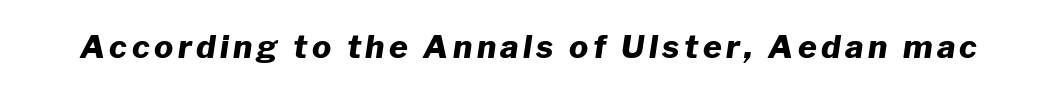
Anything drawn beneath the words? Only blank space. Strong, thick strokes mark this as bold type. Is this a fixed-width face? No — the glyphs have proportional, varying widths. Tall strokes in this sample are angled rather than plumb.
